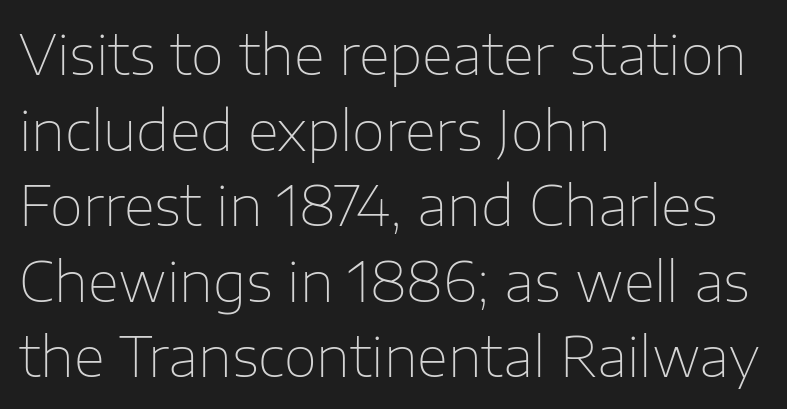
{"serif": "no", "italic": "no", "bold": "no", "weight": "thin", "width": "normal", "stroke_contrast": "low", "x_height": "medium", "monospaced": "no", "underline": "no", "align": "left", "line_spacing": "normal", "line_spacing_ratio": 1.4, "letter_spacing": "normal", "letter_spacing_em": 0.0, "glyph_px": 54}
